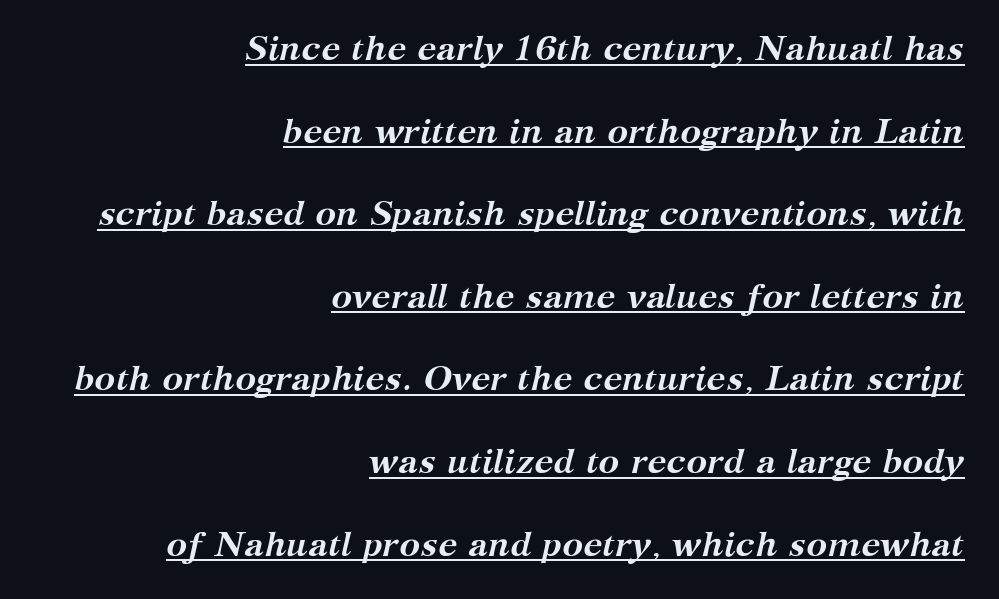
Does the copy run flush right? Yes — the right margin is perfectly even. Emphasis is given by a line drawn under the lettering. The characters display serif detailing at their extremities. Compared with typical body copy, the letter spacing here is the same.
